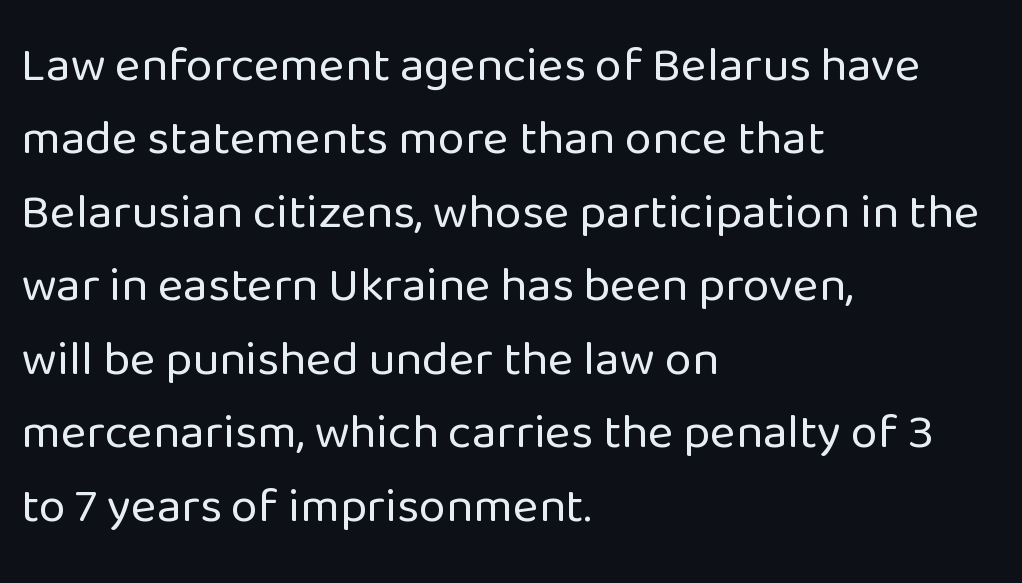
{"serif": "no", "italic": "no", "bold": "no", "weight": "regular", "width": "normal", "stroke_contrast": "low", "x_height": "medium", "monospaced": "no", "underline": "no", "align": "left", "line_spacing": "normal", "line_spacing_ratio": 1.5, "letter_spacing": "normal", "letter_spacing_em": 0.0, "glyph_px": 49}
